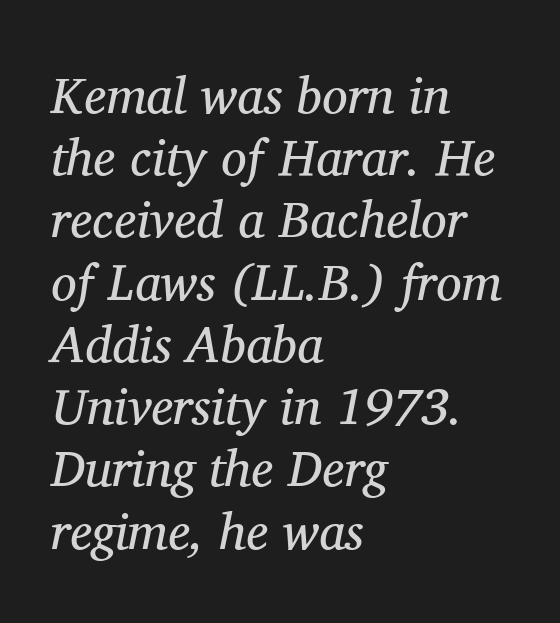
The image shows 51 px regular-weight serif type, italic (leaning right); set left-aligned, line spacing 1.22x, normal letter spacing, not underlined; medium stroke contrast and a medium x-height.
